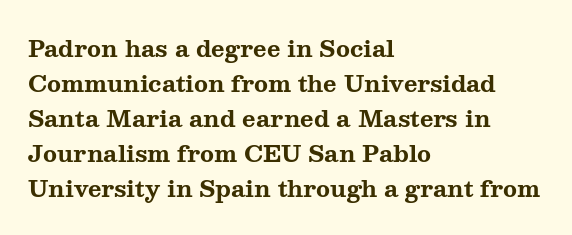
The image shows 23 px bold type, upright; set left-aligned, normal line spacing (1.52x), normal letter spacing, not underlined.
